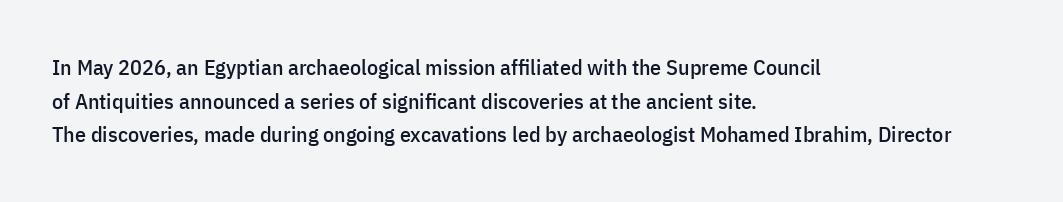
One glance says typical: line gaps are just what's usual. The letters stand upright; this is a roman face. The gap between lines stays unmarked. These lines keep a tight, regular rhythm from letter to letter. Casual observation: everything's shoved over to the left.
